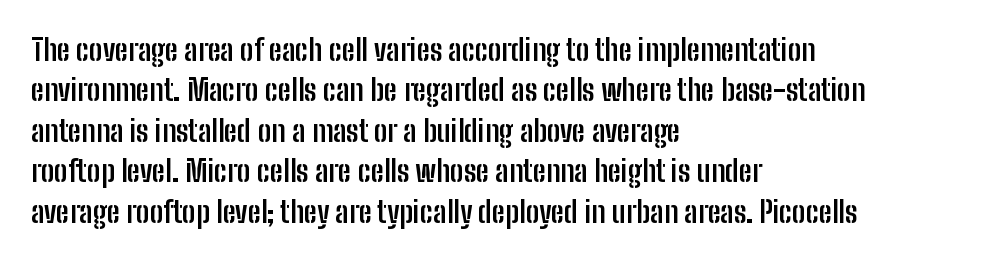
Q: Is the text bold? A: Yes.
Q: Is the text italic (slanted)? A: No, it is upright.
Q: Is the typeface a serif or a sans-serif typeface? A: Sans-serif.
Q: Is the text underlined? A: No.
Q: How is the paragraph aligned? A: Left-aligned.
Q: Is the spacing between letters normal or unusually wide? A: Normal.
Q: Is the spacing between lines tight, normal or loose? A: Normal.
Q: Width (condensed, normal, or wide)? A: Condensed.
Q: Stroke contrast? A: Low.
Q: x-height? A: Medium.
Q: Monospaced? A: No.
